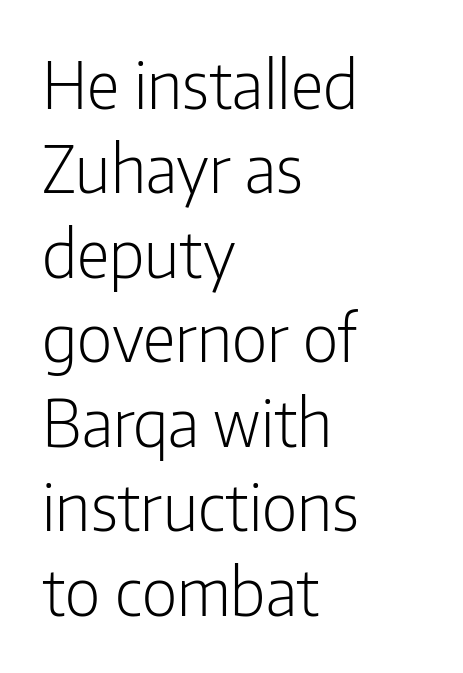
A normal amount of white space separates one row of letters from the next. Compared with a centered layout, this one pins lines to the left instead. The font is comparable to plain body text, perhaps lighter. No feet cap the strokes, marking this as sans-serif type. The letters stand upright; this is a roman face.
